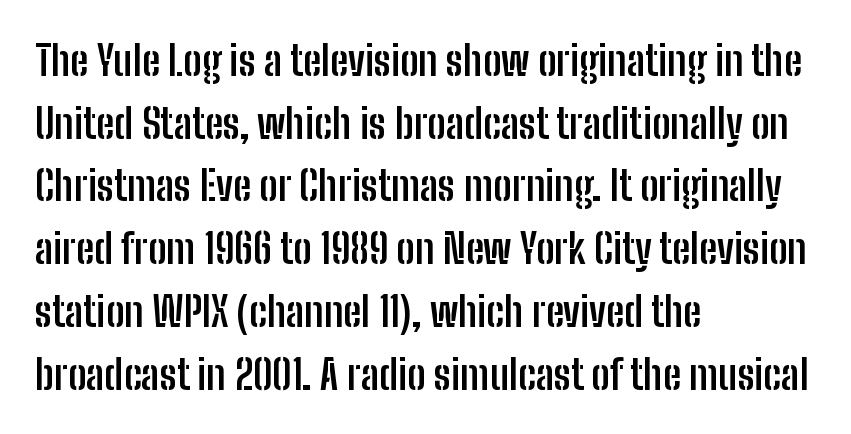
{"serif": "no", "italic": "no", "bold": "yes", "weight": "semibold", "width": "condensed", "stroke_contrast": "low", "x_height": "medium", "monospaced": "no", "underline": "no", "align": "left", "line_spacing": "normal", "line_spacing_ratio": 1.53, "letter_spacing": "normal", "letter_spacing_em": 0.0, "glyph_px": 41}
